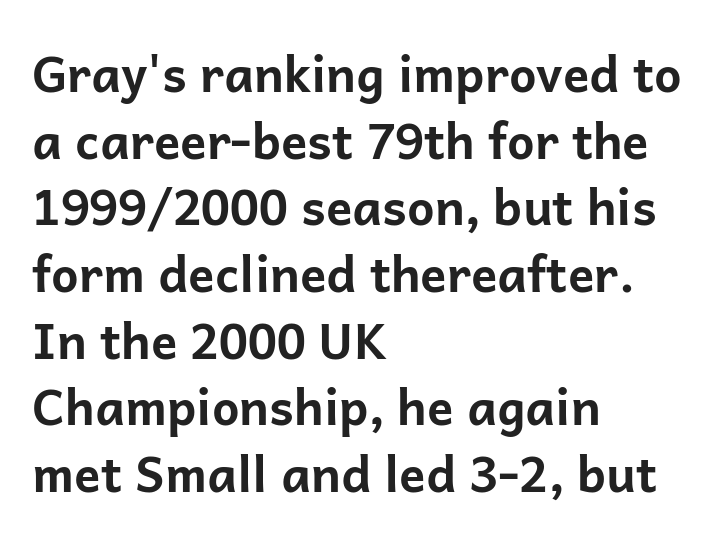
The image shows 49 px bold sans-serif type, upright; set left-aligned, normal line spacing (1.36x), normal letter spacing, not underlined; low stroke contrast and a medium x-height.
